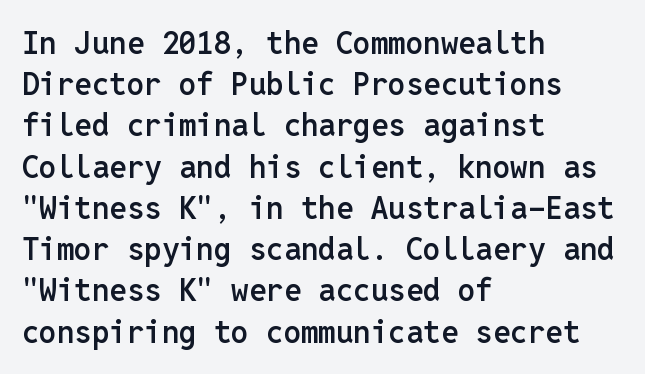
Q: Is the text bold? A: Semi-bold.
Q: Is the text italic (slanted)? A: No, it is upright.
Q: Is the typeface a serif or a sans-serif typeface? A: Sans-serif.
Q: Is the text underlined? A: No.
Q: How is the paragraph aligned? A: Left-aligned.
Q: Is the spacing between letters normal or unusually wide? A: Normal.
Q: Is the spacing between lines tight, normal or loose? A: Normal.
Q: Width (condensed, normal, or wide)? A: Normal.
Q: Stroke contrast? A: Low.
Q: x-height? A: Medium.
Q: Monospaced? A: Yes.
